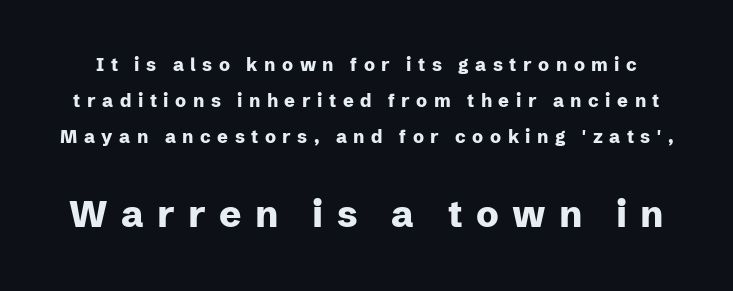
{"serif": "no", "italic": "no", "bold": "yes", "weight": "heavy", "width": "normal", "stroke_contrast": "low", "x_height": "medium", "monospaced": "no", "underline": "no", "line_spacing": "loose", "line_spacing_ratio": 1.99, "letter_spacing": "wide", "letter_spacing_em": 0.36, "larger_block": "second", "size_ratio": 2.06, "glyph_px": 37}
